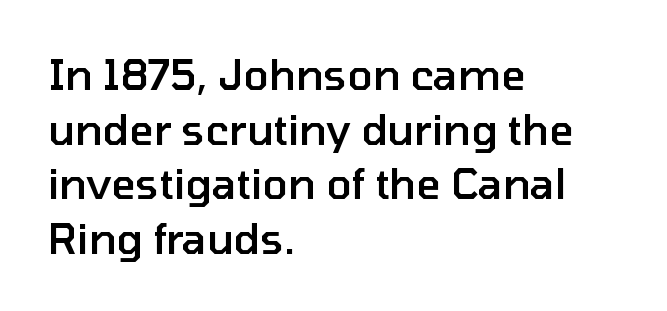
Q: Is the text bold? A: Semi-bold.
Q: Is the text italic (slanted)? A: No, it is upright.
Q: Is the typeface a serif or a sans-serif typeface? A: Sans-serif.
Q: Is the text underlined? A: No.
Q: How is the paragraph aligned? A: Left-aligned.
Q: Is the spacing between letters normal or unusually wide? A: Normal.
Q: Is the spacing between lines tight, normal or loose? A: Normal.
Q: Width (condensed, normal, or wide)? A: Normal.
Q: Stroke contrast? A: Low.
Q: x-height? A: Medium.
Q: Monospaced? A: No.
